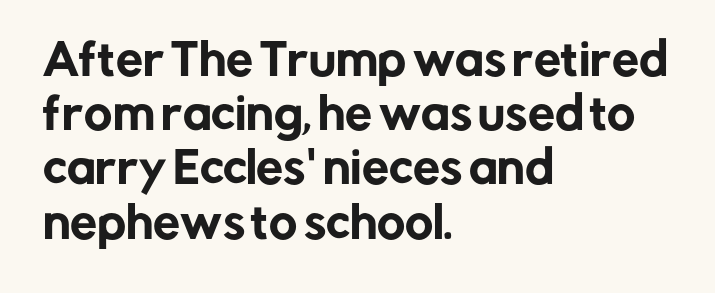
The image shows 43 px sans-serif type, upright; set left-aligned, normal line spacing (1.26x), normal letter spacing, not underlined; low stroke contrast and a medium x-height.
